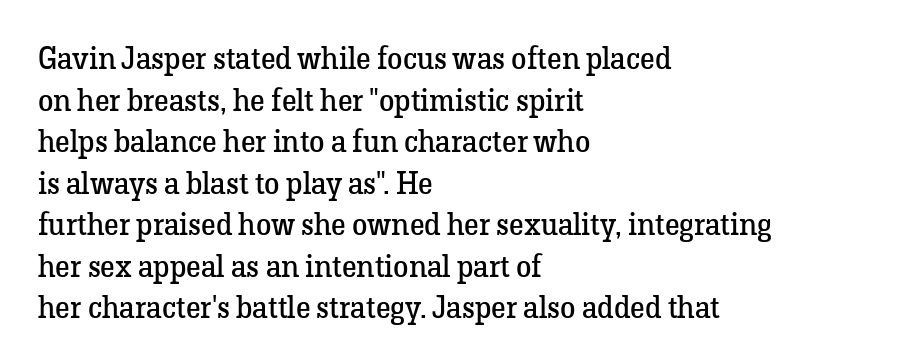
{"serif": "yes", "italic": "no", "bold": "no", "weight": "regular", "width": "normal", "stroke_contrast": "low", "x_height": "medium", "monospaced": "no", "underline": "no", "align": "left", "line_spacing": "normal", "line_spacing_ratio": 1.34, "letter_spacing": "normal", "letter_spacing_em": 0.0, "glyph_px": 31}
